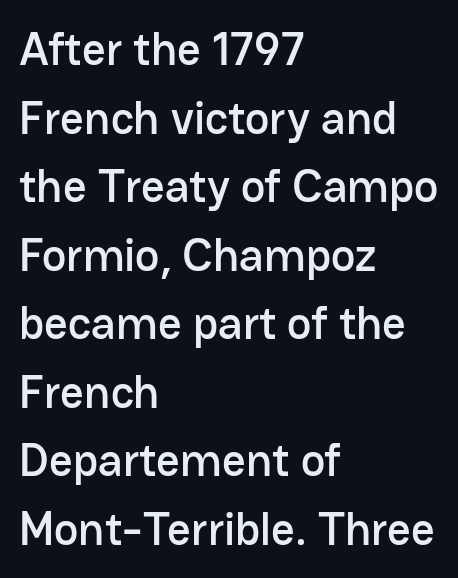
{"serif": "no", "italic": "no", "width": "normal", "stroke_contrast": "low", "x_height": "medium", "monospaced": "no", "underline": "no", "align": "left", "line_spacing": "normal", "line_spacing_ratio": 1.49, "letter_spacing": "normal", "letter_spacing_em": 0.0, "glyph_px": 46}
